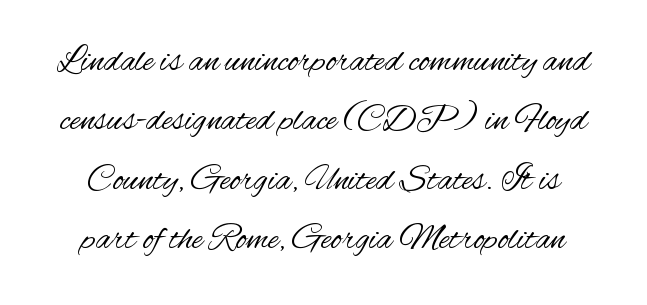
Q: Is the text bold? A: No.
Q: Is the text italic (slanted)? A: Yes.
Q: Is the typeface a serif or a sans-serif typeface? A: Sans-serif.
Q: Is the text underlined? A: No.
Q: Is the spacing between letters normal or unusually wide? A: Normal.
Q: Is the spacing between lines tight, normal or loose? A: Normal.
Q: Width (condensed, normal, or wide)? A: Condensed.
Q: Stroke contrast? A: Medium.
Q: x-height? A: Small.
Q: Monospaced? A: No.
